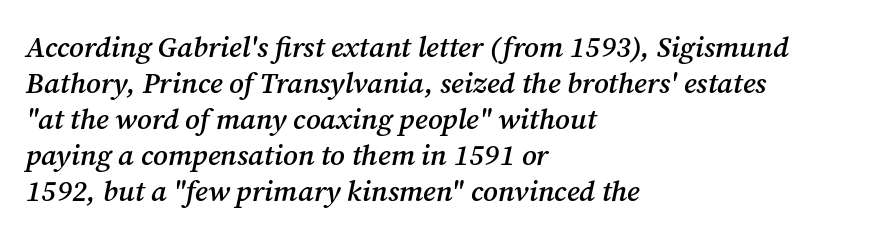
The image shows 29 px semibold serif type, italic (leaning right); set left-aligned, line spacing 1.24x, normal letter spacing, not underlined; medium stroke contrast and a medium x-height.
